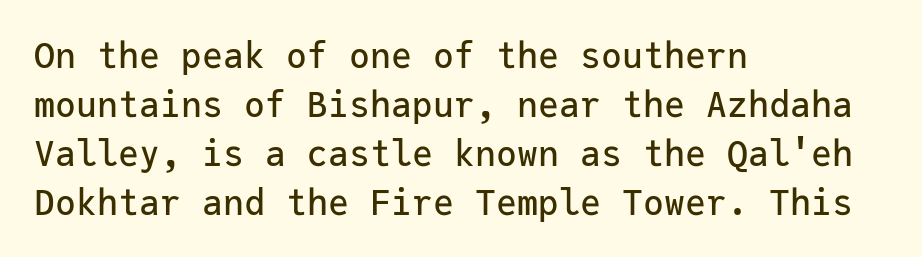
{"serif": "no", "italic": "no", "width": "normal", "stroke_contrast": "low", "x_height": "medium", "monospaced": "yes", "underline": "no", "align": "left", "line_spacing": "normal", "line_spacing_ratio": 1.4, "letter_spacing": "normal", "letter_spacing_em": 0.0, "glyph_px": 35}
